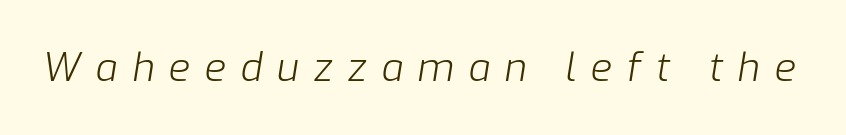
{"italic": "yes", "lean": "right", "slant_degrees": 9, "bold": "no", "weight": "light", "width": "normal", "stroke_contrast": "low", "x_height": "medium", "monospaced": "no", "underline": "no", "letter_spacing": "wide", "letter_spacing_em": 0.37, "glyph_px": 39}
